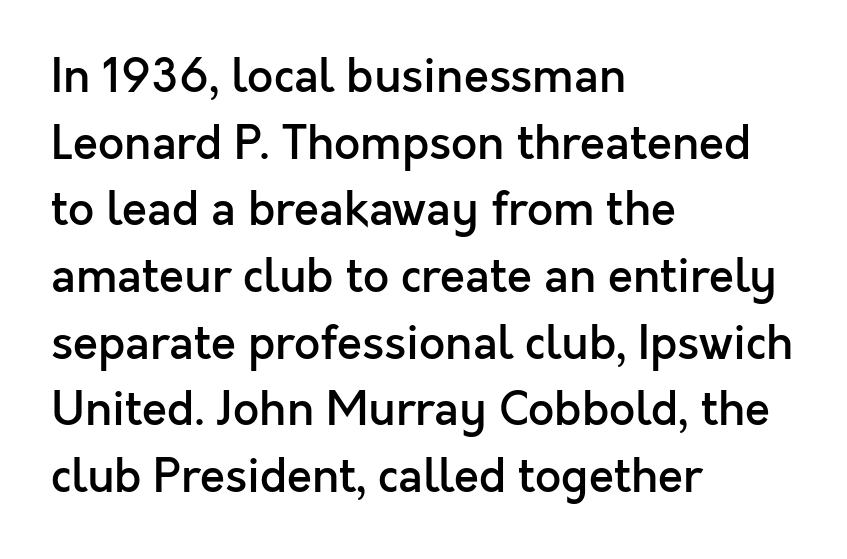
Q: Is the text bold? A: Semi-bold.
Q: Is the text italic (slanted)? A: No, it is upright.
Q: Is the typeface a serif or a sans-serif typeface? A: Sans-serif.
Q: Is the text underlined? A: No.
Q: How is the paragraph aligned? A: Left-aligned.
Q: Is the spacing between letters normal or unusually wide? A: Normal.
Q: Is the spacing between lines tight, normal or loose? A: Normal.
Q: Width (condensed, normal, or wide)? A: Normal.
Q: x-height? A: Medium.
Q: Monospaced? A: No.
